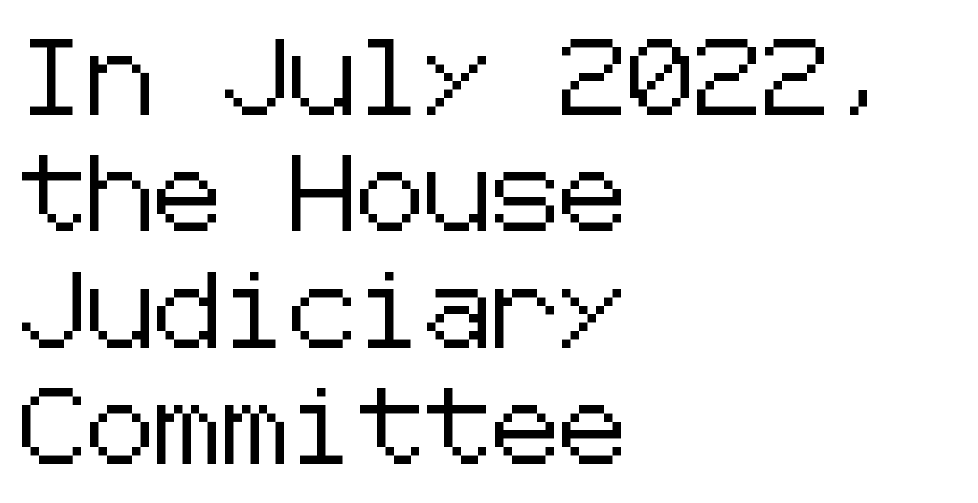
The image shows 76 px sans-serif type, upright; set left-aligned, normal line spacing (1.53x), normal letter spacing, not underlined; low stroke contrast and a medium x-height.
